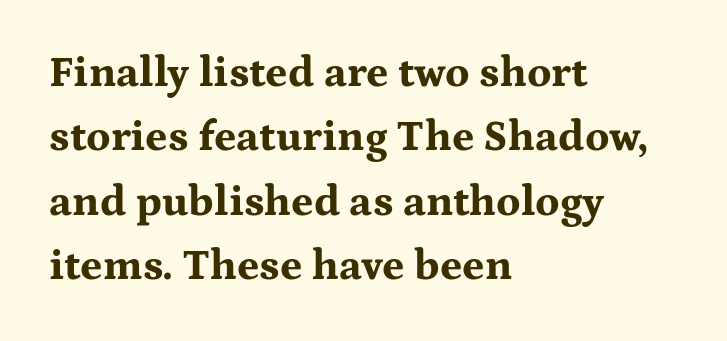
Q: Is the text bold? A: Yes.
Q: Is the text italic (slanted)? A: No, it is upright.
Q: Is the typeface a serif or a sans-serif typeface? A: Serif.
Q: Is the text underlined? A: No.
Q: How is the paragraph aligned? A: Left-aligned.
Q: Is the spacing between letters normal or unusually wide? A: Normal.
Q: Is the spacing between lines tight, normal or loose? A: Normal.
Q: Width (condensed, normal, or wide)? A: Wide.
Q: Stroke contrast? A: Medium.
Q: x-height? A: Medium.
Q: Monospaced? A: No.
